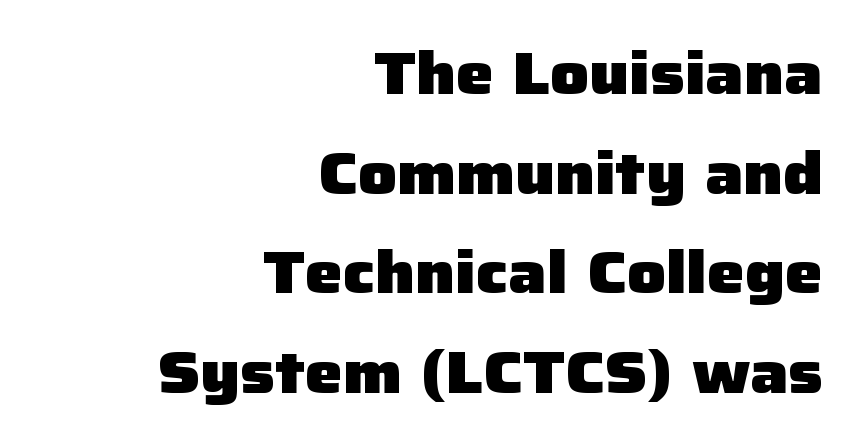
Casual observation: everything's shoved over to the right. These lines were composed using upright roman letters. Spacing verdict: proportional, widths tailored to each character. This sample uses plain, unmodified letter spacing. Plain, unruled lines of type. Its strokes are broad and dark, the hallmark of bold type.
